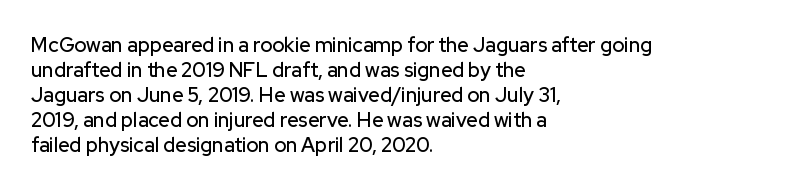
The image shows 20 px text type, upright; set left-aligned, normal line spacing (1.25x), normal letter spacing, not underlined.
